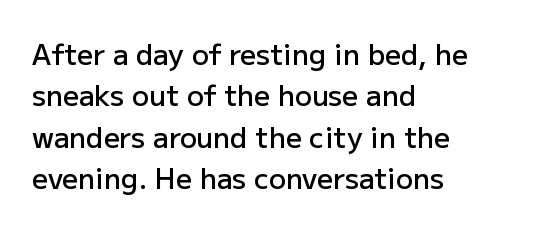
Q: Is the text bold? A: Semi-bold.
Q: Is the text italic (slanted)? A: No, it is upright.
Q: Is the typeface a serif or a sans-serif typeface? A: Sans-serif.
Q: Is the text underlined? A: No.
Q: How is the paragraph aligned? A: Left-aligned.
Q: Is the spacing between letters normal or unusually wide? A: Normal.
Q: Is the spacing between lines tight, normal or loose? A: Normal.
Q: Width (condensed, normal, or wide)? A: Normal.
Q: Stroke contrast? A: Low.
Q: x-height? A: Medium.
Q: Monospaced? A: No.
